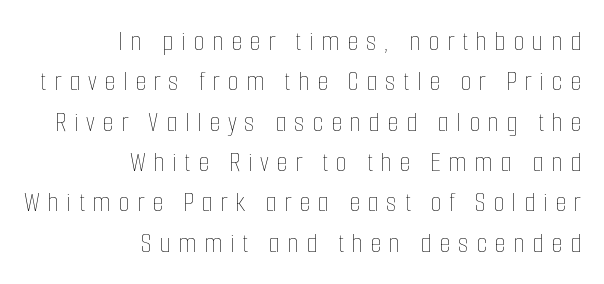
Q: Is the text bold? A: No.
Q: Is the text italic (slanted)? A: No, it is upright.
Q: Is the text underlined? A: No.
Q: How is the paragraph aligned? A: Right-aligned.
Q: Is the spacing between letters normal or unusually wide? A: Unusually wide.
Q: Is the spacing between lines tight, normal or loose? A: Normal.
Q: Width (condensed, normal, or wide)? A: Condensed.
Q: Stroke contrast? A: Low.
Q: x-height? A: Medium.
Q: Monospaced? A: No.
